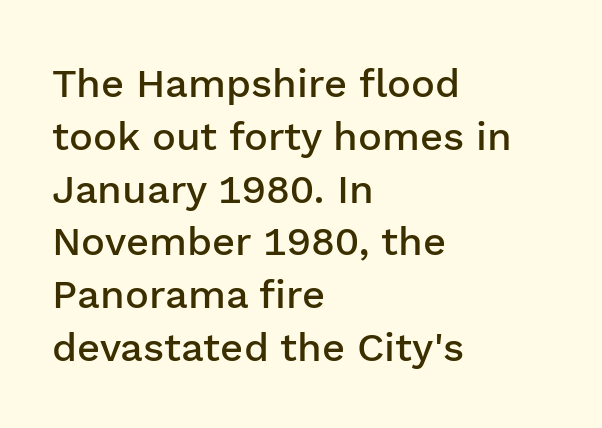
{"serif": "no", "italic": "no", "bold": "semi", "weight": "semibold", "width": "normal", "stroke_contrast": "low", "x_height": "medium", "monospaced": "no", "underline": "no", "align": "left", "line_spacing": "normal", "line_spacing_ratio": 1.32, "letter_spacing": "normal", "letter_spacing_em": 0.0, "glyph_px": 40}
